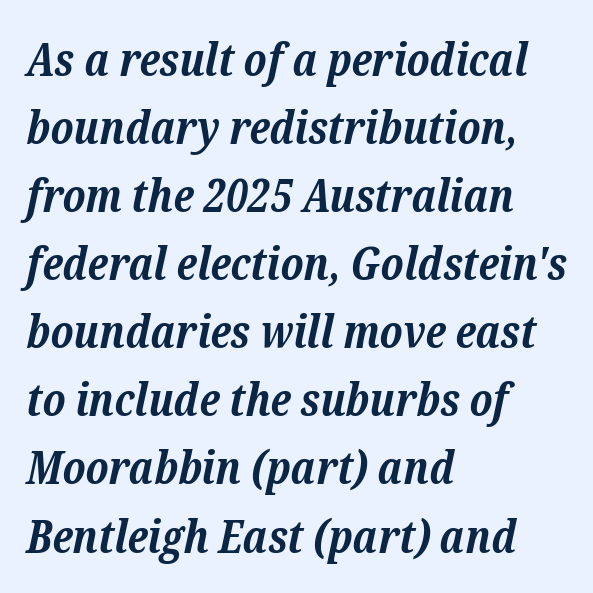
The image shows 46 px bold serif type, italic (leaning right); set left-aligned, normal line spacing (1.48x), normal letter spacing, not underlined; low stroke contrast and a medium x-height.
